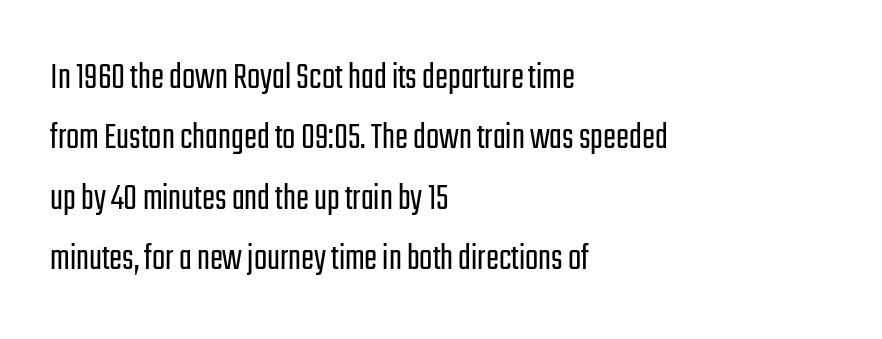
Q: Is the text bold? A: No.
Q: Is the text italic (slanted)? A: No, it is upright.
Q: Is the typeface a serif or a sans-serif typeface? A: Sans-serif.
Q: Is the text underlined? A: No.
Q: How is the paragraph aligned? A: Left-aligned.
Q: Is the spacing between letters normal or unusually wide? A: Normal.
Q: Is the spacing between lines tight, normal or loose? A: Normal.
Q: Width (condensed, normal, or wide)? A: Condensed.
Q: Stroke contrast? A: Low.
Q: x-height? A: Medium.
Q: Monospaced? A: No.
